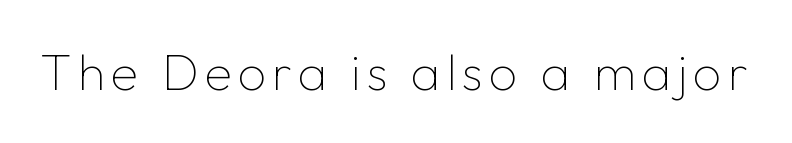
Counters stay open thanks to moderate or lighter strokes. Every character sits straight up, as roman type does. This sample uses a sans-serif face. Clear beneath every line of the passage.
